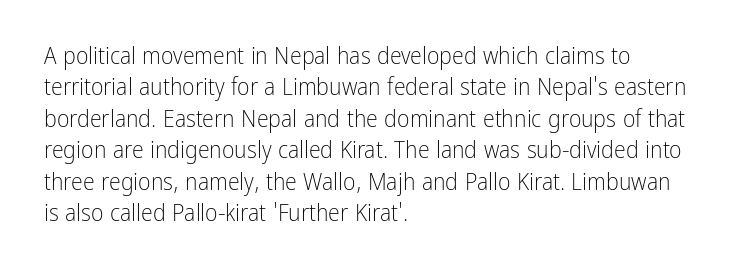
{"italic": "no", "bold": "no", "underline": "no", "align": "left", "line_spacing": "normal", "line_spacing_ratio": 1.31, "letter_spacing": "normal", "letter_spacing_em": 0.0, "glyph_px": 24}
